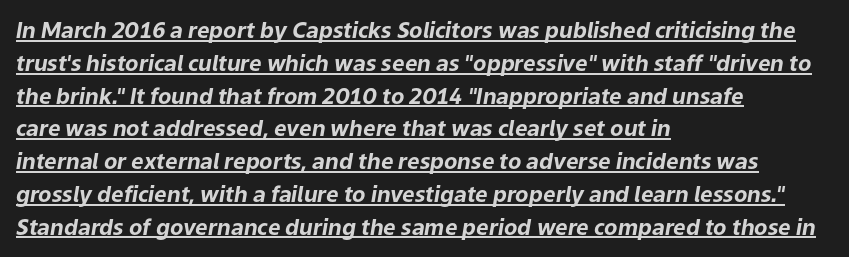
Q: Is the text bold? A: Yes.
Q: Is the text italic (slanted)? A: Yes, it leans right by about 9 degrees.
Q: Is the text underlined? A: Yes.
Q: How is the paragraph aligned? A: Left-aligned.
Q: Is the spacing between letters normal or unusually wide? A: Normal.
Q: Is the spacing between lines tight, normal or loose? A: Normal.
